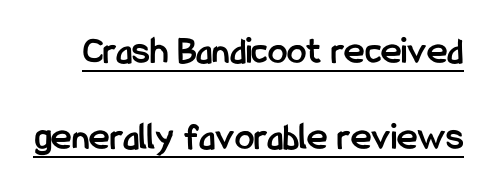
{"serif": "no", "italic": "no", "bold": "yes", "weight": "semibold", "width": "condensed", "stroke_contrast": "low", "x_height": "medium", "monospaced": "no", "underline": "yes", "line_spacing": "loose", "line_spacing_ratio": 2.21, "letter_spacing": "normal", "letter_spacing_em": 0.0, "glyph_px": 39}
